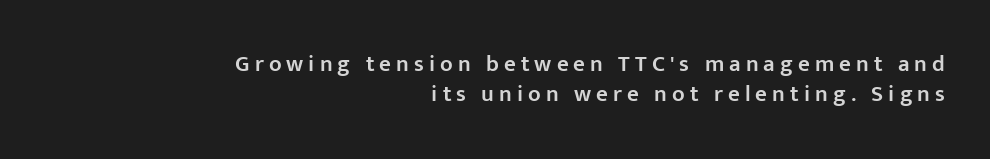
The image shows 23 px text type, upright; set right-aligned, normal line spacing (1.3x), unusually wide letter spacing (+0.22 em), not underlined.
